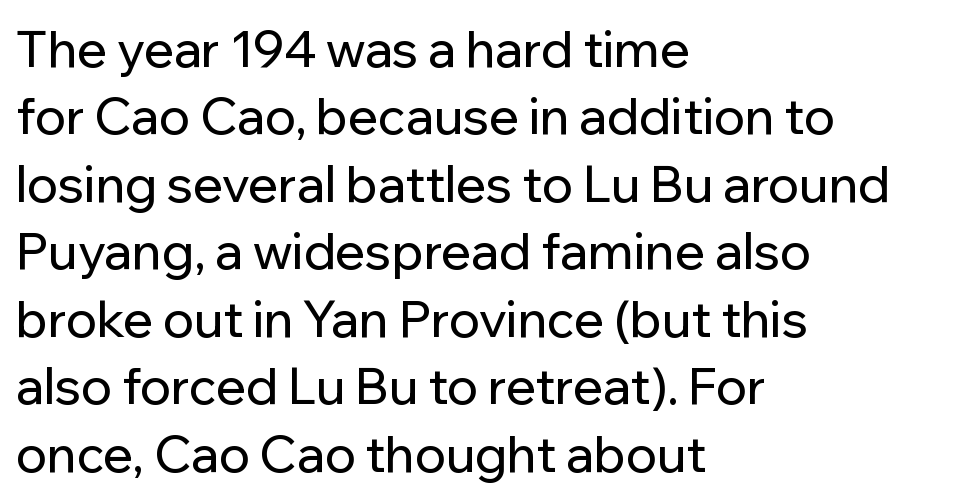
Q: Is the text italic (slanted)? A: No, it is upright.
Q: Is the typeface a serif or a sans-serif typeface? A: Sans-serif.
Q: Is the text underlined? A: No.
Q: How is the paragraph aligned? A: Left-aligned.
Q: Is the spacing between letters normal or unusually wide? A: Normal.
Q: Is the spacing between lines tight, normal or loose? A: Normal.
Q: Width (condensed, normal, or wide)? A: Normal.
Q: Stroke contrast? A: Low.
Q: x-height? A: Medium.
Q: Monospaced? A: No.
